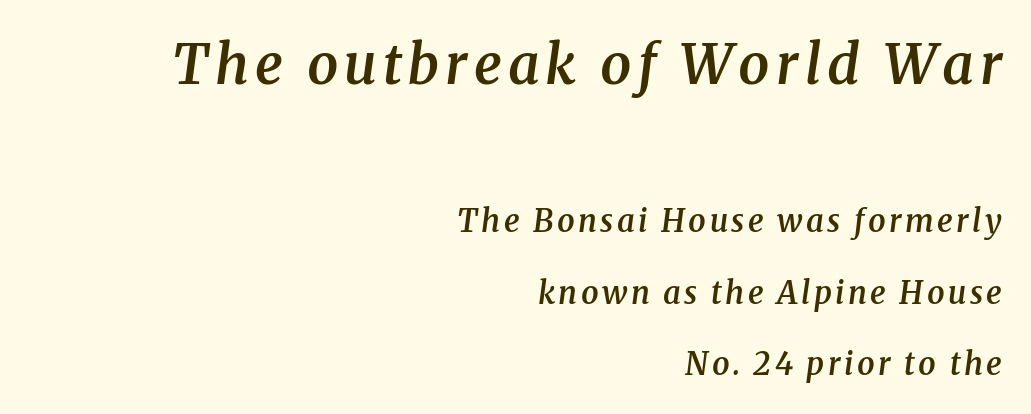
Q: Is the text bold? A: Semi-bold.
Q: Is the text italic (slanted)? A: Yes, it leans right by about 8 degrees.
Q: Is the typeface a serif or a sans-serif typeface? A: Serif.
Q: Is the text underlined? A: No.
Q: How is the paragraph aligned? A: Right-aligned.
Q: Is the spacing between lines tight, normal or loose? A: Loose.
Q: Which block of text is set in a larger size, the first (top) or the second (bottom)? A: The first (top) one.
Q: Width (condensed, normal, or wide)? A: Normal.
Q: Stroke contrast? A: Medium.
Q: x-height? A: Medium.
Q: Monospaced? A: No.
